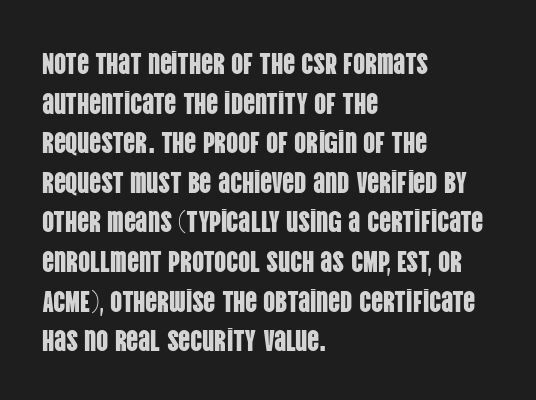
The image shows 30 px condensed sans-serif type, upright; set left-aligned, normal line spacing (1.32x), normal letter spacing, not underlined; low stroke contrast and a large x-height.
